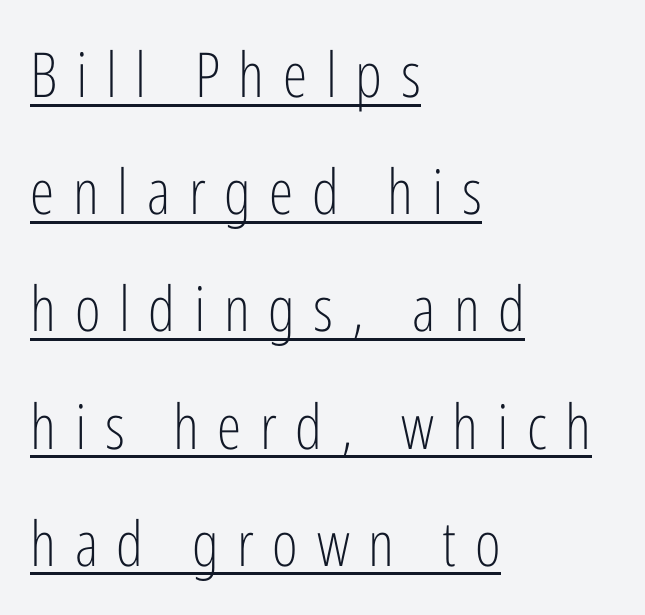
The image shows 62 px light, condensed sans-serif type, upright; set left-aligned, line spacing 1.89x, unusually wide letter spacing (+0.3 em), underlined; low stroke contrast and a medium x-height.
